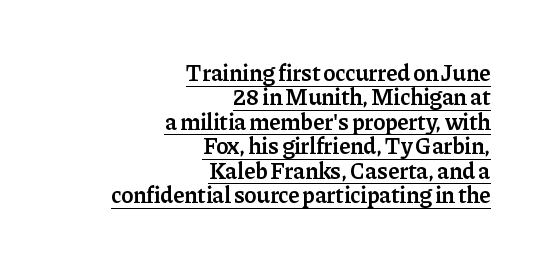
The text block is weighted toward the right margin, trailing off unevenly leftward. In terms of letterspacing, this is plain default setting. Beneath each row of characters lies a ruled line. The space between consecutive lines is stingy. How heavy is the stroke? Medium-heavy — a semibold, shy of bold. Posture: straight, roman, zero tilt.
